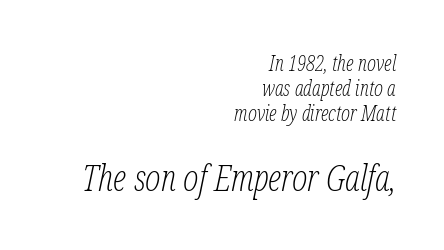
{"serif": "yes", "italic": "yes", "lean": "right", "slant_degrees": 12, "bold": "no", "weight": "light", "width": "condensed", "stroke_contrast": "low", "x_height": "medium", "monospaced": "no", "underline": "no", "align": "right", "line_spacing_ratio": 1.19, "letter_spacing": "normal", "letter_spacing_em": 0.0, "larger_block": "second", "size_ratio": 1.71, "glyph_px": 36}
